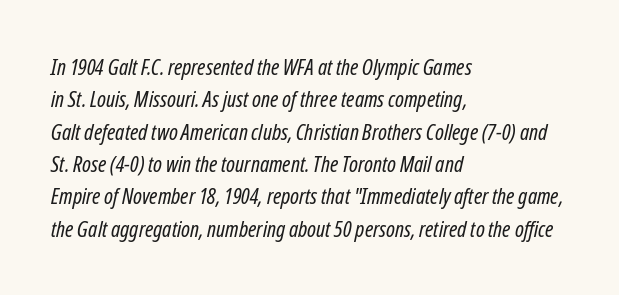
{"italic": "yes", "lean": "right", "slant_degrees": 12, "bold": "no", "underline": "no", "align": "left", "line_spacing": "normal", "line_spacing_ratio": 1.47, "letter_spacing": "normal", "letter_spacing_em": 0.0, "glyph_px": 22}
